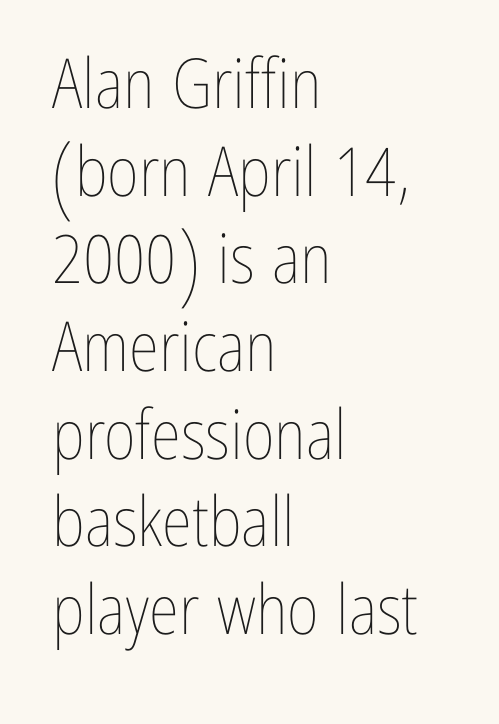
{"italic": "no", "bold": "no", "weight": "thin", "width": "condensed", "stroke_contrast": "low", "x_height": "medium", "monospaced": "no", "underline": "no", "align": "left", "line_spacing": "normal", "line_spacing_ratio": 1.27, "letter_spacing": "normal", "letter_spacing_em": 0.0, "glyph_px": 69}
